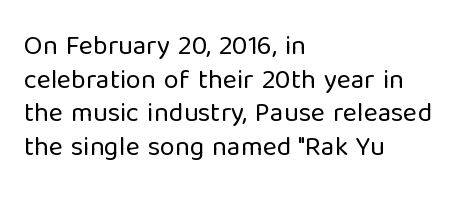
{"italic": "no", "bold": "no", "underline": "no", "align": "left", "line_spacing": "normal", "line_spacing_ratio": 1.25, "letter_spacing": "normal", "letter_spacing_em": 0.0, "glyph_px": 27}
